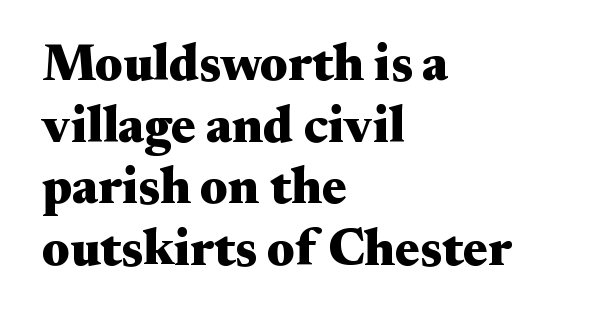
The image shows 51 px heavy, wide serif type, upright; set left-aligned, line spacing 1.21x, normal letter spacing, not underlined; medium stroke contrast and a small x-height.
